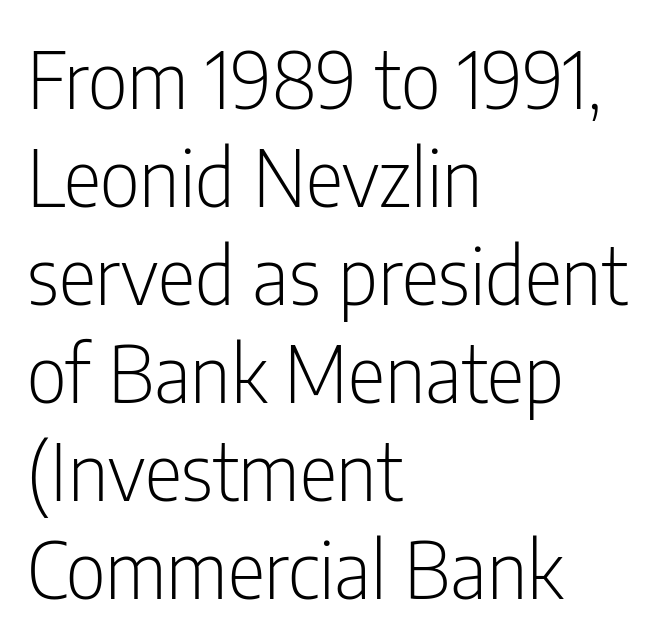
Looks like regular typesetting: each glyph gets only the width it needs. Does the type have serifs? No, each stem ends abruptly. The characters are drawn with everyday or finer stroke widths. Style check: upright. Between one letter and the next there's only the usual sliver of space. The zone under the glyphs is completely vacant.
